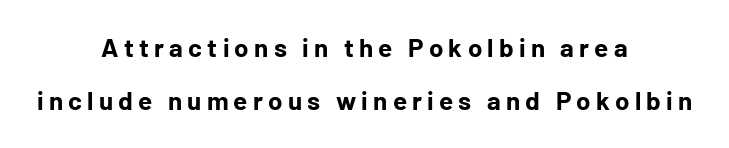
Q: Is the text bold? A: Yes.
Q: Is the text italic (slanted)? A: No, it is upright.
Q: Is the text underlined? A: No.
Q: How is the paragraph aligned? A: Centered.
Q: Is the spacing between letters normal or unusually wide? A: Unusually wide.
Q: Is the spacing between lines tight, normal or loose? A: Loose.
